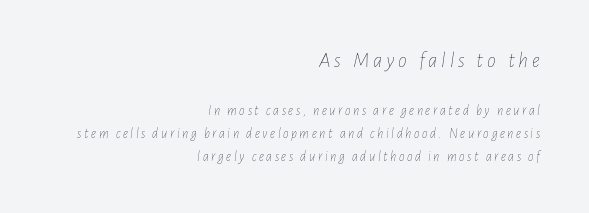
The image shows 22 px text type, italic (leaning right); set right-aligned, normal line spacing (1.64x), not underlined; the first (top) block is 1.57x larger.
